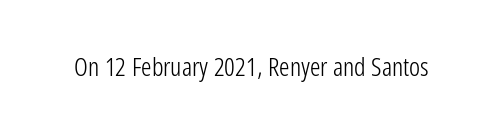
The image shows 26 px text type, upright; set normal letter spacing, not underlined.
